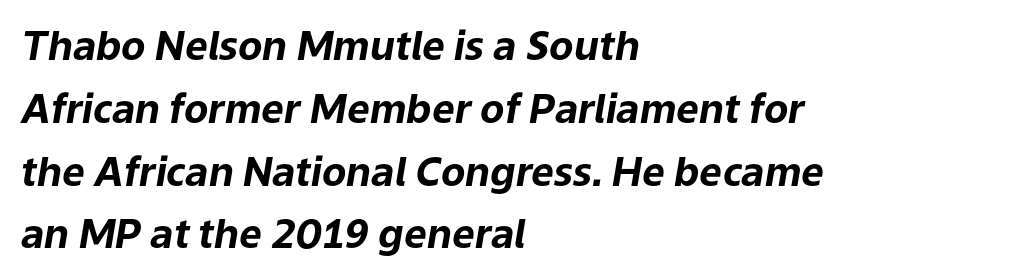
Q: Is the text bold? A: Yes.
Q: Is the text italic (slanted)? A: Yes, it leans right by about 9 degrees.
Q: Is the text underlined? A: No.
Q: How is the paragraph aligned? A: Left-aligned.
Q: Is the spacing between letters normal or unusually wide? A: Normal.
Q: Is the spacing between lines tight, normal or loose? A: Normal.
Q: Width (condensed, normal, or wide)? A: Normal.
Q: Stroke contrast? A: Low.
Q: x-height? A: Medium.
Q: Monospaced? A: No.
